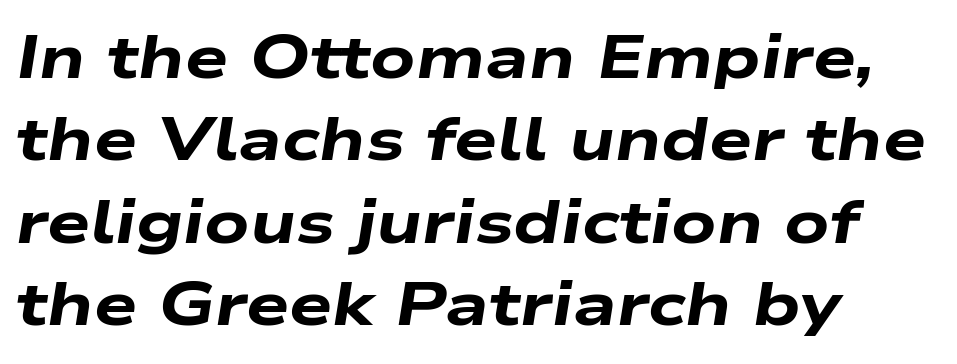
Q: Is the text bold? A: Yes.
Q: Is the text italic (slanted)? A: Yes, it leans right by about 9 degrees.
Q: Is the text underlined? A: No.
Q: How is the paragraph aligned? A: Left-aligned.
Q: Is the spacing between letters normal or unusually wide? A: Normal.
Q: Is the spacing between lines tight, normal or loose? A: Normal.
Q: Width (condensed, normal, or wide)? A: Wide.
Q: Stroke contrast? A: Low.
Q: x-height? A: Medium.
Q: Monospaced? A: No.
